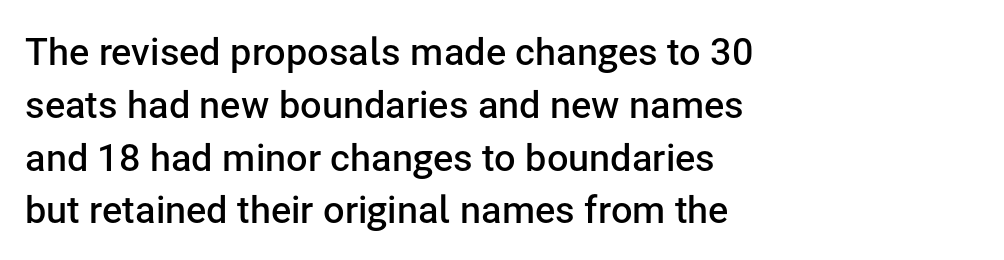
{"serif": "no", "italic": "no", "bold": "semi", "weight": "semibold", "width": "normal", "stroke_contrast": "low", "x_height": "medium", "monospaced": "no", "underline": "no", "align": "left", "line_spacing": "normal", "line_spacing_ratio": 1.39, "letter_spacing": "normal", "letter_spacing_em": 0.0, "glyph_px": 38}
